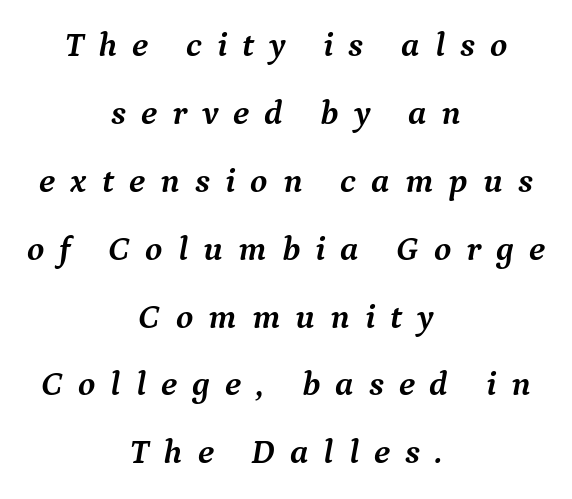
{"serif": "yes", "italic": "yes", "lean": "right", "slant_degrees": 9, "bold": "yes", "weight": "semibold", "width": "normal", "stroke_contrast": "medium", "x_height": "medium", "monospaced": "no", "underline": "no", "align": "center", "line_spacing": "loose", "line_spacing_ratio": 1.94, "letter_spacing": "wide", "letter_spacing_em": 0.43, "glyph_px": 35}
